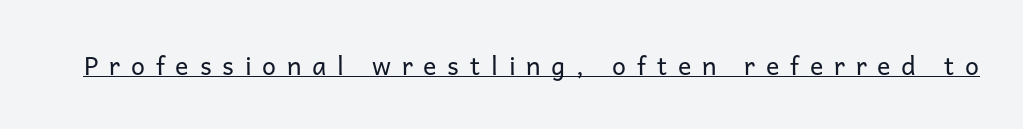
Is the stroke heavy? The answer is a plain regular-or-lighter. Glyph-to-glyph distance is far greater than everyday printed text. Check the space under the baseline: a stroke is drawn there. Italic? Not at all — the glyphs are vertical.
